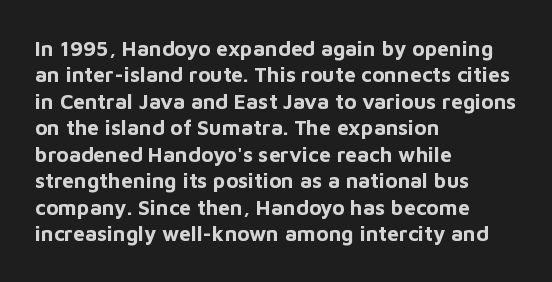
Q: Is the text bold? A: Yes.
Q: Is the text italic (slanted)? A: No, it is upright.
Q: Is the text underlined? A: No.
Q: How is the paragraph aligned? A: Left-aligned.
Q: Is the spacing between letters normal or unusually wide? A: Normal.
Q: Is the spacing between lines tight, normal or loose? A: Normal.
